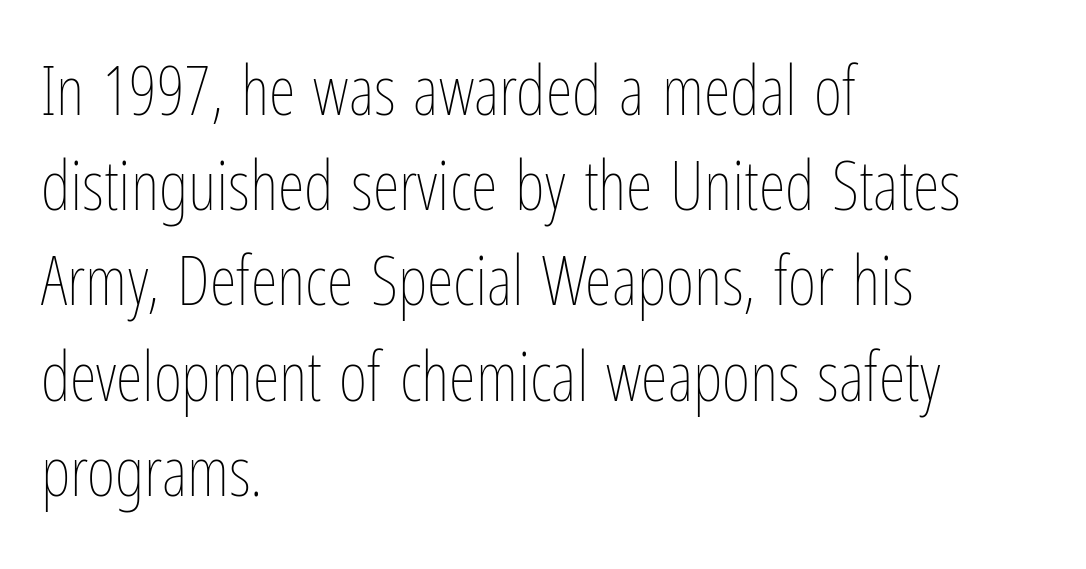
Spacing verdict: proportional, widths tailored to each character. Each new line begins a customary step beneath the previous one. Nope, not italic — everything's standing straight. Observe the ordinary spacing: letters are neighbours, not strangers. The area under the type is left untouched. The paragraph shown leans on its left margin.
